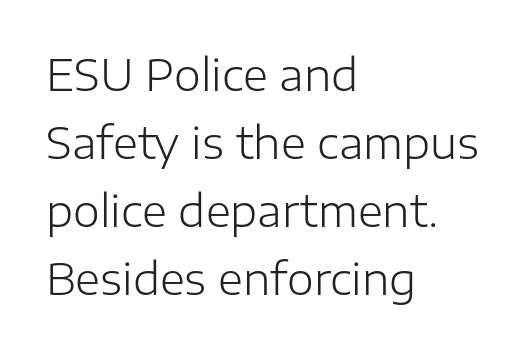
Q: Is the text bold? A: No.
Q: Is the text italic (slanted)? A: No, it is upright.
Q: Is the typeface a serif or a sans-serif typeface? A: Sans-serif.
Q: Is the text underlined? A: No.
Q: How is the paragraph aligned? A: Left-aligned.
Q: Is the spacing between letters normal or unusually wide? A: Normal.
Q: Is the spacing between lines tight, normal or loose? A: Normal.
Q: Width (condensed, normal, or wide)? A: Normal.
Q: Stroke contrast? A: Low.
Q: x-height? A: Medium.
Q: Monospaced? A: No.
